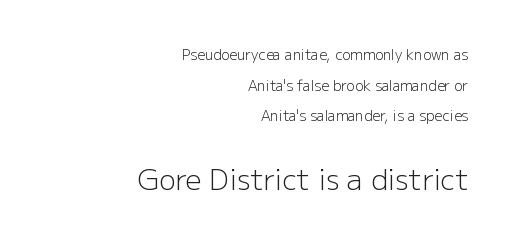
{"serif": "no", "italic": "no", "bold": "no", "weight": "light", "width": "normal", "stroke_contrast": "low", "x_height": "medium", "monospaced": "no", "underline": "no", "align": "right", "line_spacing": "loose", "line_spacing_ratio": 2.18, "letter_spacing": "normal", "letter_spacing_em": 0.0, "larger_block": "second", "size_ratio": 2.0, "glyph_px": 28}
